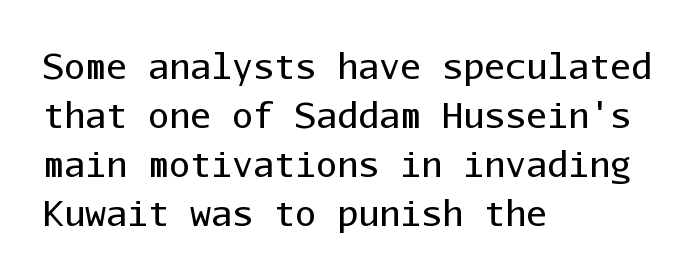
Q: Is the text bold? A: No.
Q: Is the text italic (slanted)? A: No, it is upright.
Q: Is the typeface a serif or a sans-serif typeface? A: Sans-serif.
Q: Is the text underlined? A: No.
Q: How is the paragraph aligned? A: Left-aligned.
Q: Is the spacing between letters normal or unusually wide? A: Normal.
Q: Is the spacing between lines tight, normal or loose? A: Normal.
Q: Width (condensed, normal, or wide)? A: Normal.
Q: Stroke contrast? A: Low.
Q: x-height? A: Medium.
Q: Monospaced? A: Yes.
